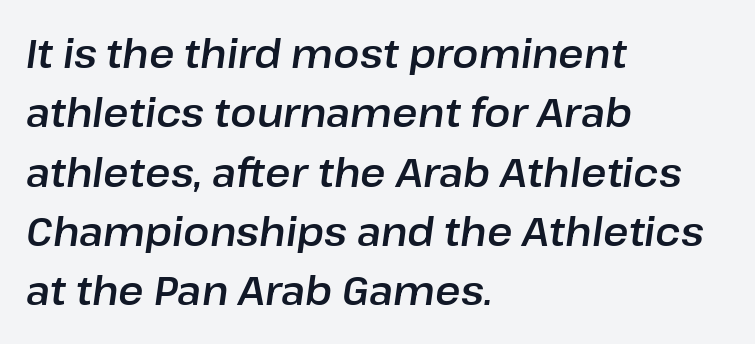
Each letter keeps its own natural width here, so spacing adapts to shape. This rendering features lettering with no underline. The rows are spaced the way most documents space them. A typesetter would call this zero additional tracking.
